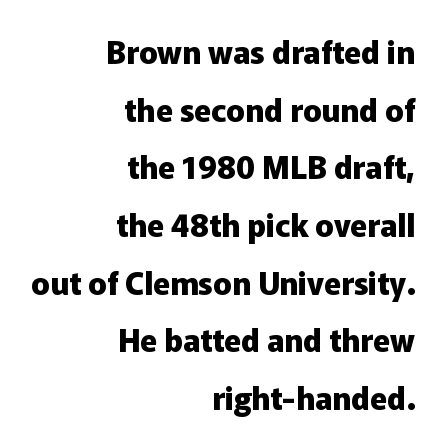
{"serif": "no", "italic": "no", "bold": "yes", "weight": "heavy", "width": "normal", "stroke_contrast": "low", "x_height": "medium", "monospaced": "no", "underline": "no", "align": "right", "line_spacing_ratio": 1.86, "letter_spacing": "normal", "letter_spacing_em": 0.0, "glyph_px": 31}
